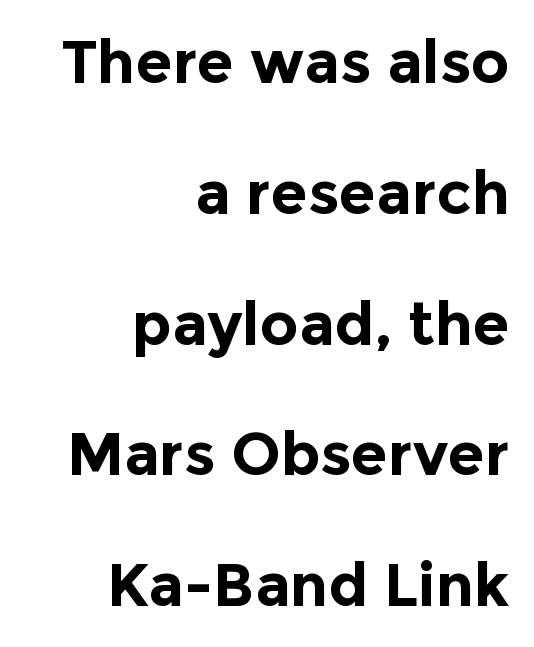
These lines were composed using upright roman letters. All the whitespace from short lines collects on the left. The passage shown is emphatically bold. A typesetter would call this proportional, since set widths differ per character. Nope, no serifs anywhere on these letters.
